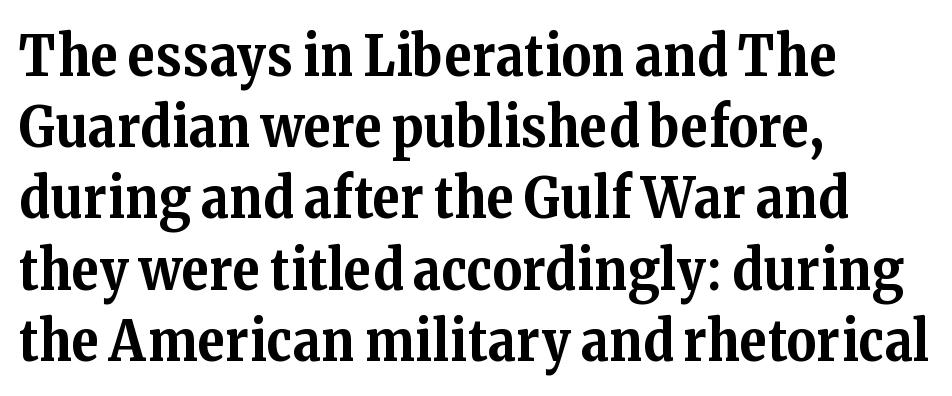
The image shows 57 px bold serif type, upright; set left-aligned, normal line spacing (1.25x), normal letter spacing, not underlined; medium stroke contrast and a medium x-height.
